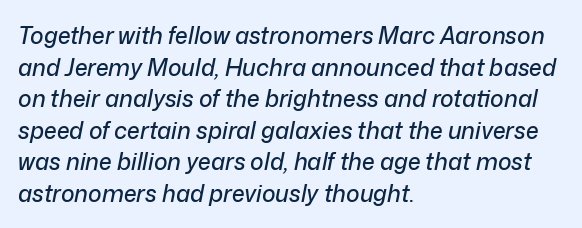
These lines keep a tight, regular rhythm from letter to letter. The lines are quadded left. Clear beneath every line of the passage. A typesetter would call this leading conventional body-copy spacing.
